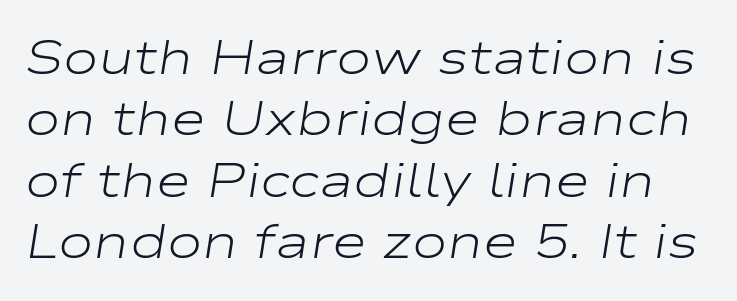
The image shows 48 px light, wide type, italic (leaning right); set normal line spacing (1.28x), normal letter spacing, not underlined; low stroke contrast and a medium x-height.
